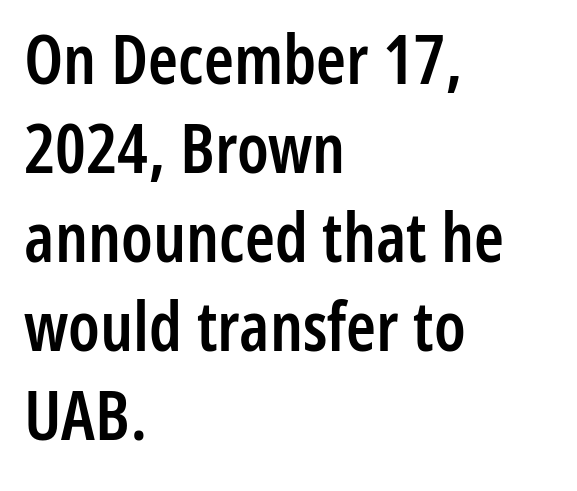
What kind of face is this? One without serifs — a sans. Rendered with straight, roman letterforms. The letters advance in unequal steps, a hallmark of proportional type. Heft: intermediate — a semibold. Each new line begins a customary step beneath the previous one.
